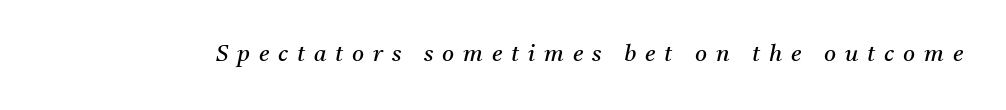
The image shows 23 px text type, italic (leaning right); set unusually wide letter spacing (+0.39 em), not underlined.
